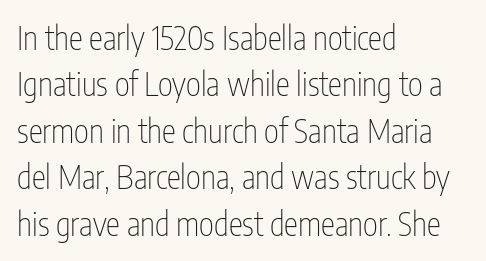
{"serif": "no", "italic": "no", "bold": "no", "weight": "thin", "width": "condensed", "stroke_contrast": "low", "x_height": "medium", "monospaced": "no", "underline": "no", "align": "left", "line_spacing": "normal", "line_spacing_ratio": 1.45, "letter_spacing": "normal", "letter_spacing_em": 0.0, "glyph_px": 32}
